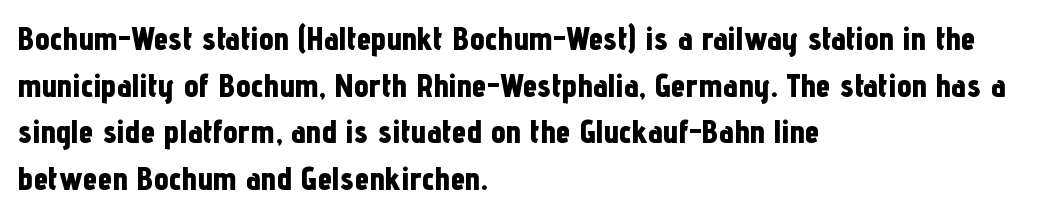
The image shows 33 px bold, condensed sans-serif type, upright; set left-aligned, normal line spacing (1.41x), normal letter spacing, not underlined; low stroke contrast and a medium x-height.
